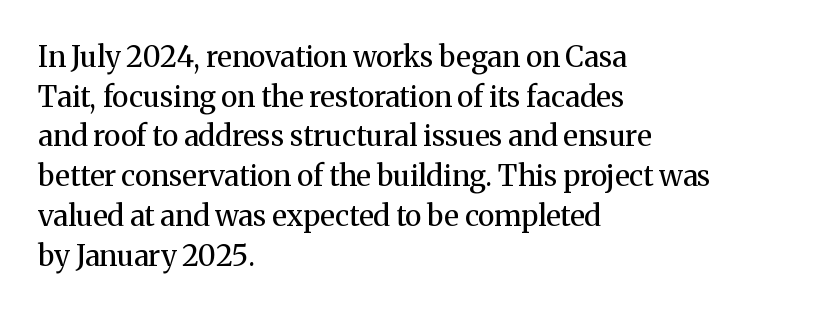
Q: Is the text bold? A: No.
Q: Is the text italic (slanted)? A: No, it is upright.
Q: Is the typeface a serif or a sans-serif typeface? A: Serif.
Q: Is the text underlined? A: No.
Q: How is the paragraph aligned? A: Left-aligned.
Q: Is the spacing between letters normal or unusually wide? A: Normal.
Q: Is the spacing between lines tight, normal or loose? A: Normal.
Q: Width (condensed, normal, or wide)? A: Normal.
Q: Stroke contrast? A: Medium.
Q: x-height? A: Medium.
Q: Monospaced? A: No.
